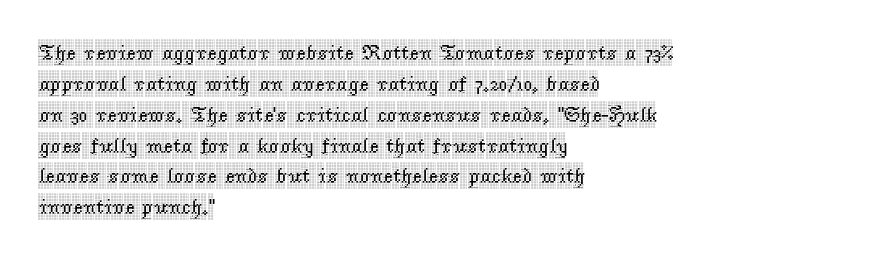
Q: Is the text italic (slanted)? A: No, it is upright.
Q: Is the text underlined? A: No.
Q: How is the paragraph aligned? A: Left-aligned.
Q: Is the spacing between letters normal or unusually wide? A: Normal.
Q: Is the spacing between lines tight, normal or loose? A: Normal.
